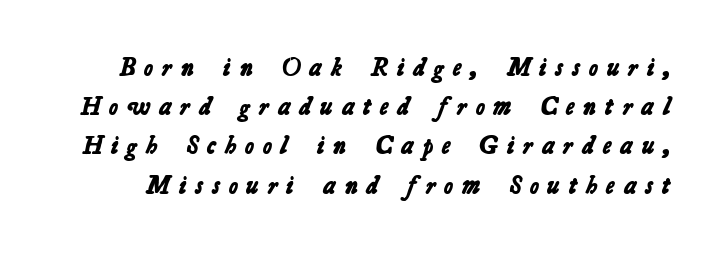
Q: Is the text bold? A: Yes.
Q: Is the text underlined? A: No.
Q: Is the spacing between letters normal or unusually wide? A: Unusually wide.
Q: Is the spacing between lines tight, normal or loose? A: Normal.
